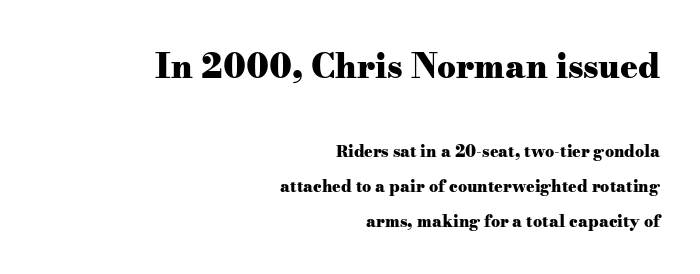
The image shows 33 px heavy, wide serif type, upright; set right-aligned, loose line spacing (2.19x), normal letter spacing, not underlined; the first (top) block is 2.06x larger; medium stroke contrast and a small x-height.
